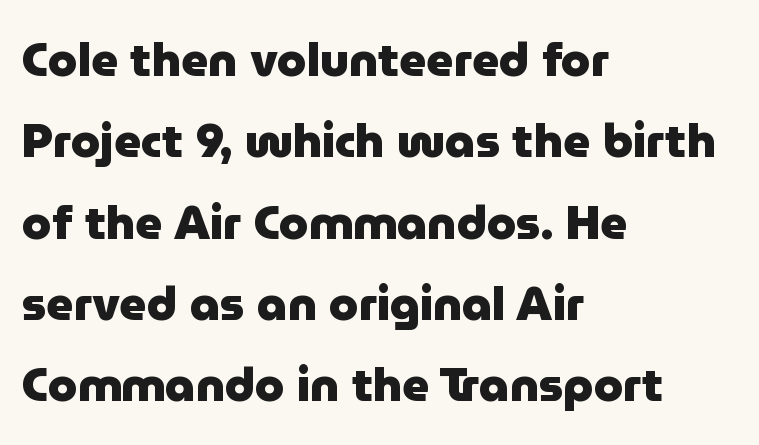
{"serif": "no", "italic": "no", "bold": "yes", "weight": "heavy", "width": "normal", "stroke_contrast": "low", "x_height": "medium", "monospaced": "no", "underline": "no", "align": "left", "line_spacing_ratio": 1.73, "letter_spacing": "normal", "letter_spacing_em": 0.0, "glyph_px": 47}
